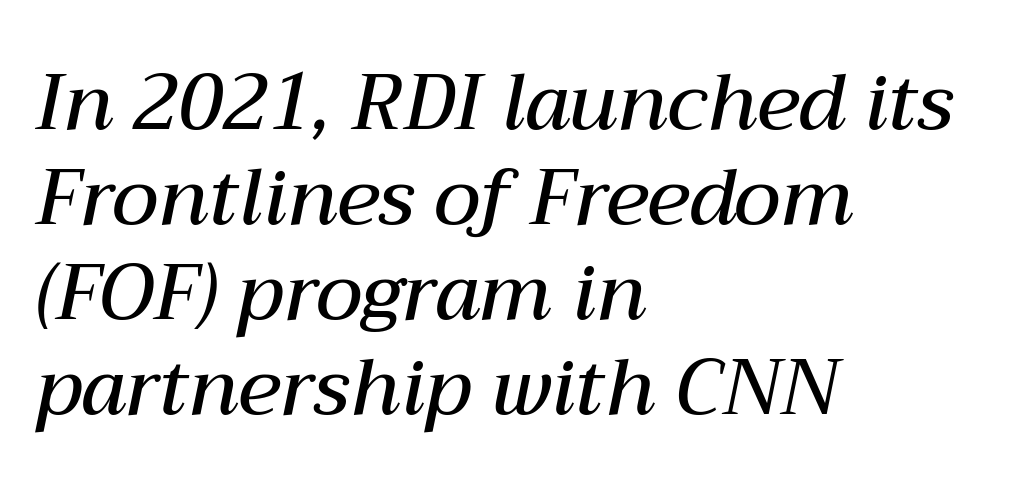
Q: Is the text bold? A: Semi-bold.
Q: Is the text italic (slanted)? A: Yes, it leans right by about 12 degrees.
Q: Is the text underlined? A: No.
Q: How is the paragraph aligned? A: Left-aligned.
Q: Is the spacing between letters normal or unusually wide? A: Normal.
Q: Width (condensed, normal, or wide)? A: Normal.
Q: Stroke contrast? A: Medium.
Q: x-height? A: Medium.
Q: Monospaced? A: No.
